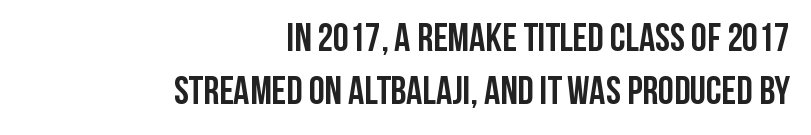
The rendering keeps characters at their native spacing. Caption: multi-line text, flush right, ragged left. Heavy, bold letterforms. Words float on clear page, feet unadorned. This sample keeps an unexceptional amount of space between lines. Quick note: not italic, upright.
